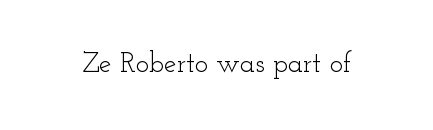
Posture: straight, roman, zero tilt. The rendering shows small feet on the letterforms — a serif design. The rendering keeps characters at their native spacing. Character widths vary here, with narrow letters taking less room than wide ones.
